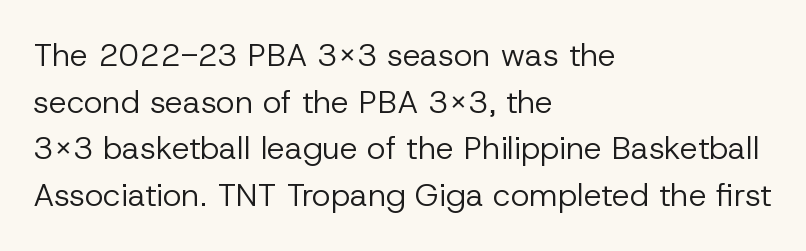
Notice how the stems are strictly vertical — no italics here. The passage shown is typeset with a sans-serif family. There is no visible air inserted between adjacent glyphs. The passage shown is not bold in any degree. Rows of type keep a routine distance in the vertical direction. Here the designer chose a conventional face with non-uniform glyph widths.
